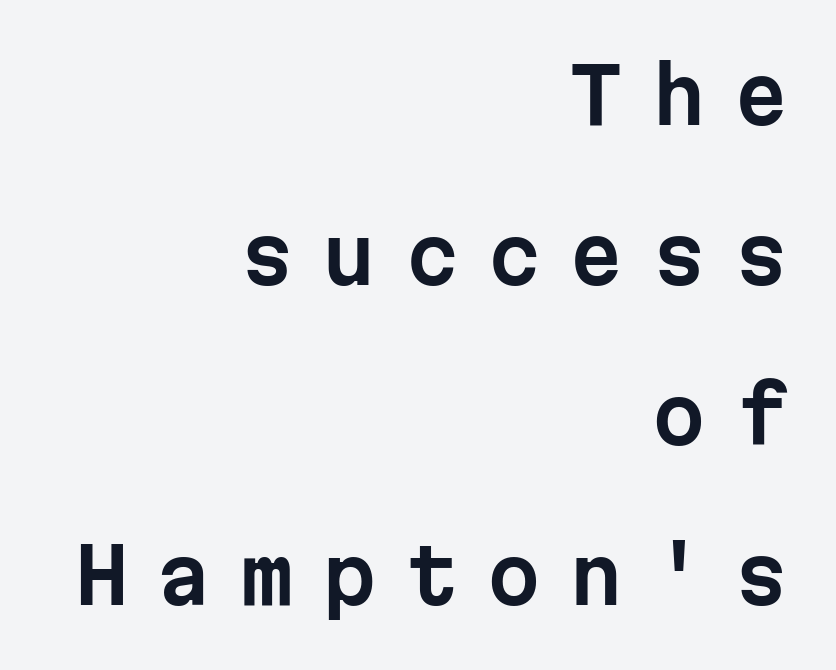
The image shows 77 px sans-serif type, upright, monospaced; set right-aligned, loose line spacing (2.08x), unusually wide letter spacing (+0.37 em), not underlined; low stroke contrast and a medium x-height.
